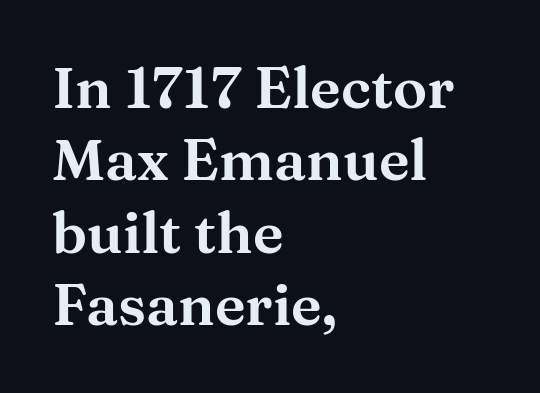
Q: Is the text italic (slanted)? A: No, it is upright.
Q: Is the typeface a serif or a sans-serif typeface? A: Serif.
Q: Is the text underlined? A: No.
Q: How is the paragraph aligned? A: Left-aligned.
Q: Is the spacing between letters normal or unusually wide? A: Normal.
Q: Is the spacing between lines tight, normal or loose? A: Normal.
Q: Width (condensed, normal, or wide)? A: Wide.
Q: Stroke contrast? A: Medium.
Q: x-height? A: Medium.
Q: Monospaced? A: No.
